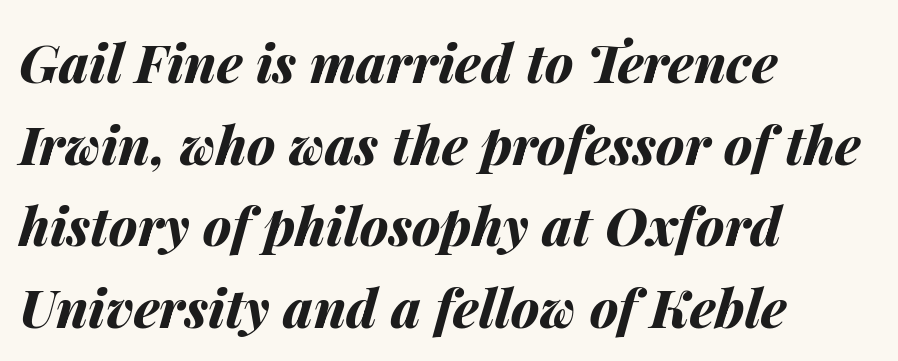
Q: Is the text bold? A: Yes.
Q: Is the text italic (slanted)? A: Yes, it leans right by about 14 degrees.
Q: Is the text underlined? A: No.
Q: How is the paragraph aligned? A: Left-aligned.
Q: Is the spacing between letters normal or unusually wide? A: Normal.
Q: Is the spacing between lines tight, normal or loose? A: Normal.
Q: Width (condensed, normal, or wide)? A: Normal.
Q: Stroke contrast? A: Medium.
Q: x-height? A: Medium.
Q: Monospaced? A: No.
